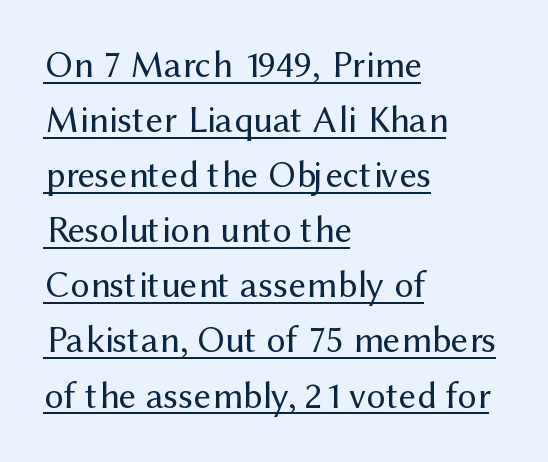
{"serif": "no", "italic": "no", "bold": "no", "weight": "regular", "width": "normal", "stroke_contrast": "medium", "x_height": "medium", "monospaced": "no", "underline": "yes", "align": "left", "line_spacing": "normal", "line_spacing_ratio": 1.45, "letter_spacing": "normal", "letter_spacing_em": 0.0, "glyph_px": 38}
